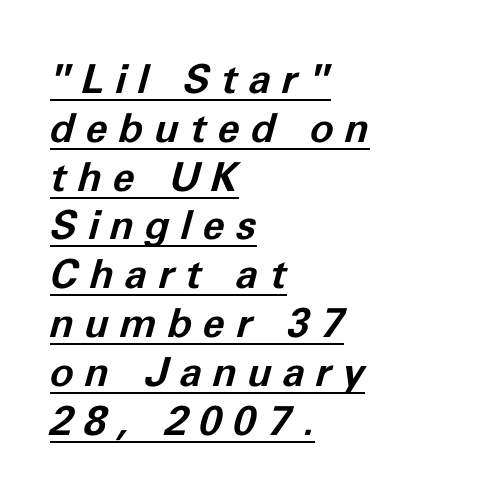
The image shows 40 px bold type, italic (leaning right); set left-aligned, line spacing 1.22x, unusually wide letter spacing (+0.28 em), underlined; low stroke contrast and a medium x-height.
